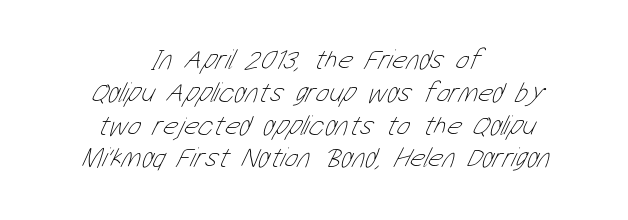
Q: Is the text bold? A: No.
Q: Is the text underlined? A: No.
Q: How is the paragraph aligned? A: Centered.
Q: Is the spacing between letters normal or unusually wide? A: Normal.
Q: Width (condensed, normal, or wide)? A: Condensed.
Q: Stroke contrast? A: Low.
Q: x-height? A: Medium.
Q: Monospaced? A: No.
